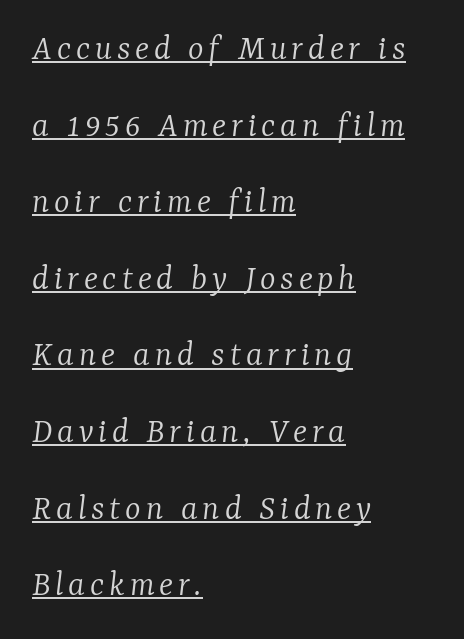
Q: Is the text bold? A: No.
Q: Is the text italic (slanted)? A: Yes, it leans right by about 7 degrees.
Q: Is the typeface a serif or a sans-serif typeface? A: Serif.
Q: Is the text underlined? A: Yes.
Q: How is the paragraph aligned? A: Left-aligned.
Q: Is the spacing between lines tight, normal or loose? A: Loose.
Q: Width (condensed, normal, or wide)? A: Normal.
Q: Stroke contrast? A: Low.
Q: x-height? A: Medium.
Q: Monospaced? A: No.
